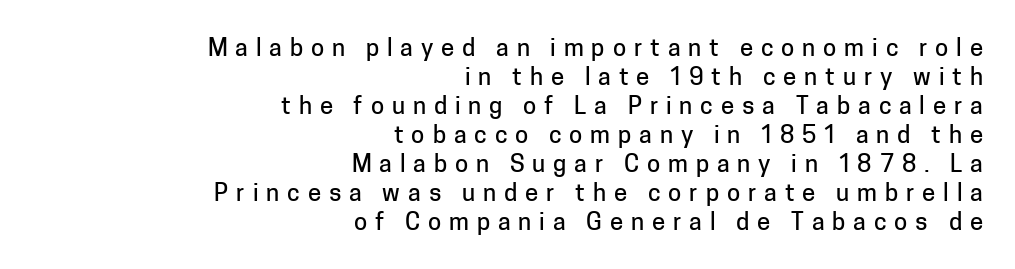
The image shows 24 px text type, upright; set right-aligned, line spacing 1.21x, unusually wide letter spacing (+0.33 em), not underlined.
